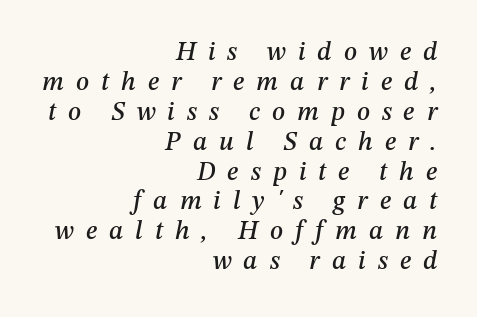
The glyphs are unaccompanied by any horizontal stroke below them. Would a proofreader flag this as italicized? Yes. This rendering uses right alignment, leaving the left contour irregular. The tracking reads as deliberately expanded to a designer's eye. How would I describe the line gaps? Narrow and economical.
